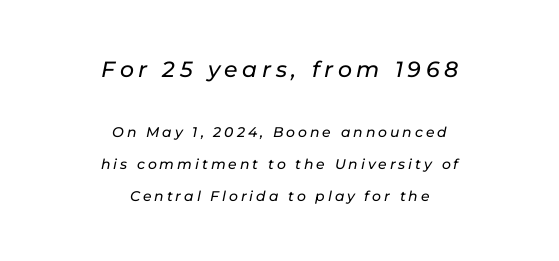
{"italic": "yes", "lean": "right", "slant_degrees": 11, "underline": "no", "align": "center", "line_spacing": "loose", "line_spacing_ratio": 2.29, "letter_spacing": "wide", "letter_spacing_em": 0.21, "larger_block": "first", "size_ratio": 1.57, "glyph_px": 22}
